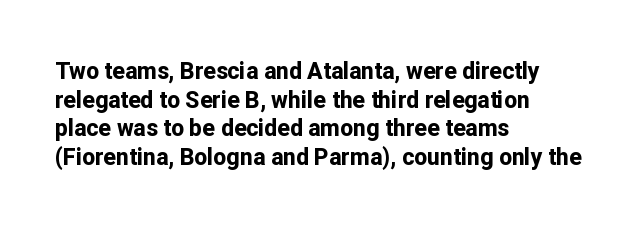
{"italic": "no", "bold": "yes", "underline": "no", "align": "left", "line_spacing": "normal", "line_spacing_ratio": 1.25, "letter_spacing": "normal", "letter_spacing_em": 0.0, "glyph_px": 23}
